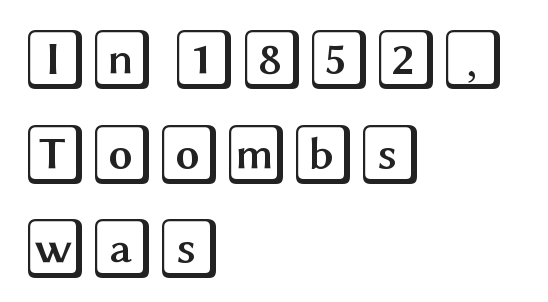
Unmarked baselines from the first word to the last. Here the glyphs are tracked normally, forming tight word shapes. Rendered with straight, roman letterforms. Left-aligned paragraph, ragged on the right.
